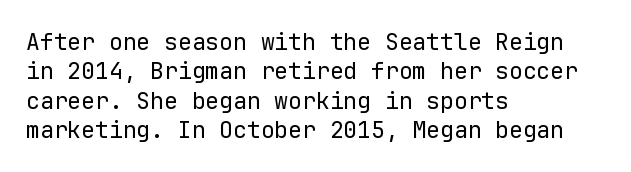
{"italic": "no", "bold": "no", "underline": "no", "align": "left", "line_spacing": "normal", "line_spacing_ratio": 1.28, "letter_spacing": "normal", "letter_spacing_em": 0.0, "glyph_px": 23}
